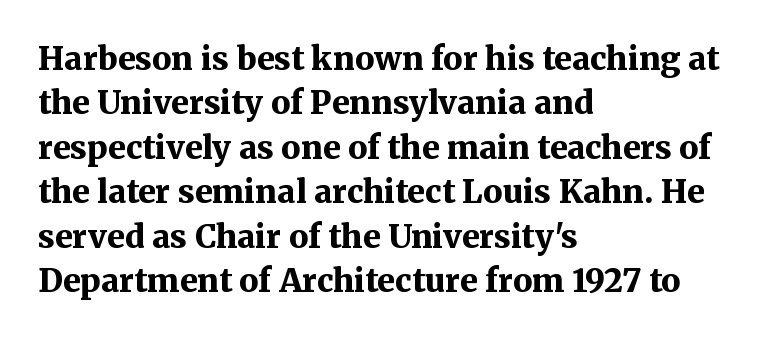
Q: Is the text bold? A: Yes.
Q: Is the text italic (slanted)? A: No, it is upright.
Q: Is the typeface a serif or a sans-serif typeface? A: Serif.
Q: Is the text underlined? A: No.
Q: How is the paragraph aligned? A: Left-aligned.
Q: Is the spacing between letters normal or unusually wide? A: Normal.
Q: Is the spacing between lines tight, normal or loose? A: Normal.
Q: Width (condensed, normal, or wide)? A: Normal.
Q: Stroke contrast? A: Medium.
Q: x-height? A: Medium.
Q: Monospaced? A: No.
